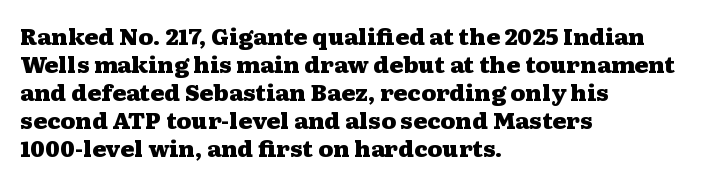
Q: Is the text bold? A: Yes.
Q: Is the text italic (slanted)? A: No, it is upright.
Q: Is the text underlined? A: No.
Q: How is the paragraph aligned? A: Left-aligned.
Q: Is the spacing between letters normal or unusually wide? A: Normal.
Q: Is the spacing between lines tight, normal or loose? A: Normal.
